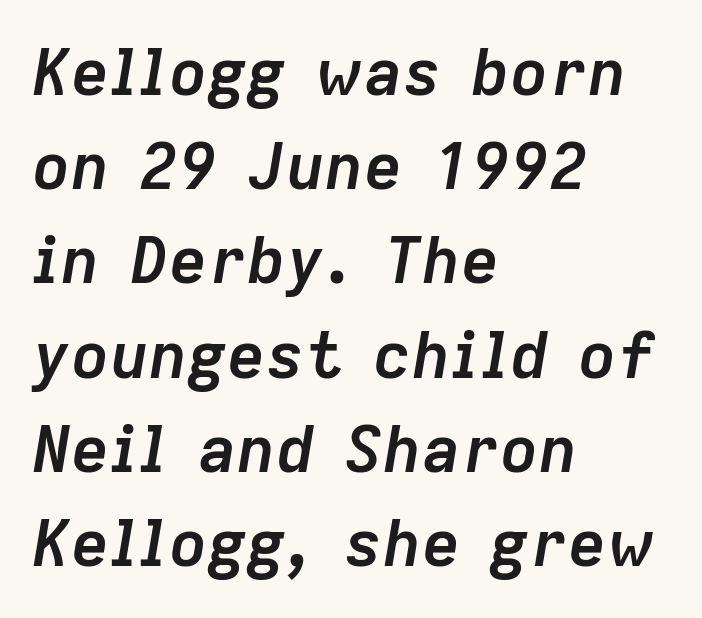
The image shows 65 px semibold type, italic (leaning right); set left-aligned, normal line spacing (1.45x), normal letter spacing, not underlined; low stroke contrast and a medium x-height.
